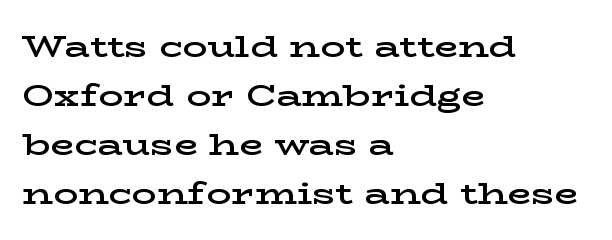
{"serif": "yes", "italic": "no", "bold": "semi", "weight": "semibold", "width": "wide", "stroke_contrast": "low", "x_height": "medium", "monospaced": "no", "underline": "no", "align": "left", "line_spacing": "normal", "line_spacing_ratio": 1.58, "letter_spacing": "normal", "letter_spacing_em": 0.0, "glyph_px": 31}
